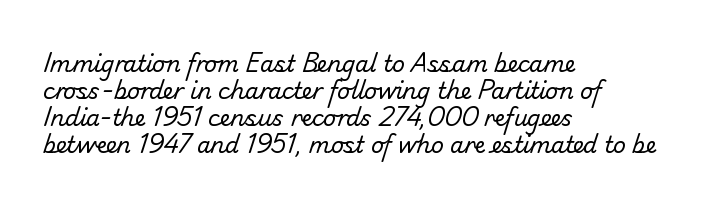
{"bold": "no", "underline": "no", "align": "left", "line_spacing_ratio": 1.23, "letter_spacing": "normal", "letter_spacing_em": 0.0, "glyph_px": 22}
